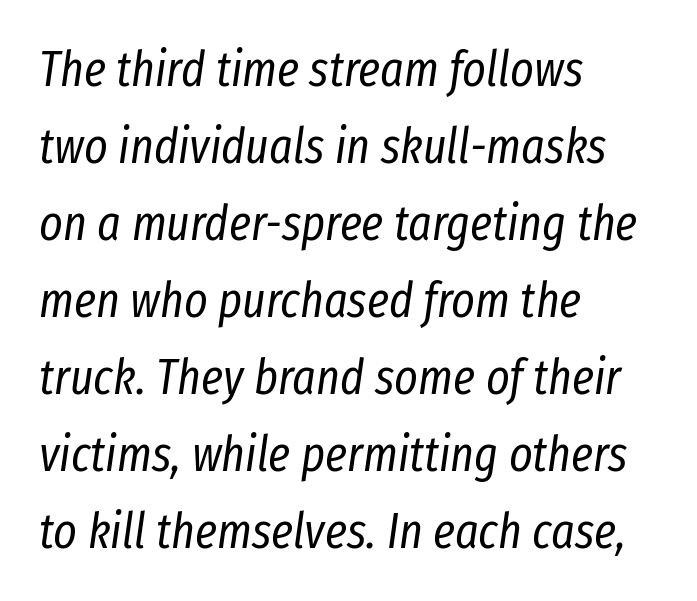
{"italic": "yes", "lean": "right", "slant_degrees": 8, "bold": "no", "weight": "regular", "width": "condensed", "stroke_contrast": "low", "x_height": "medium", "monospaced": "no", "underline": "no", "align": "left", "line_spacing": "normal", "line_spacing_ratio": 1.54, "letter_spacing": "normal", "letter_spacing_em": 0.0, "glyph_px": 50}
